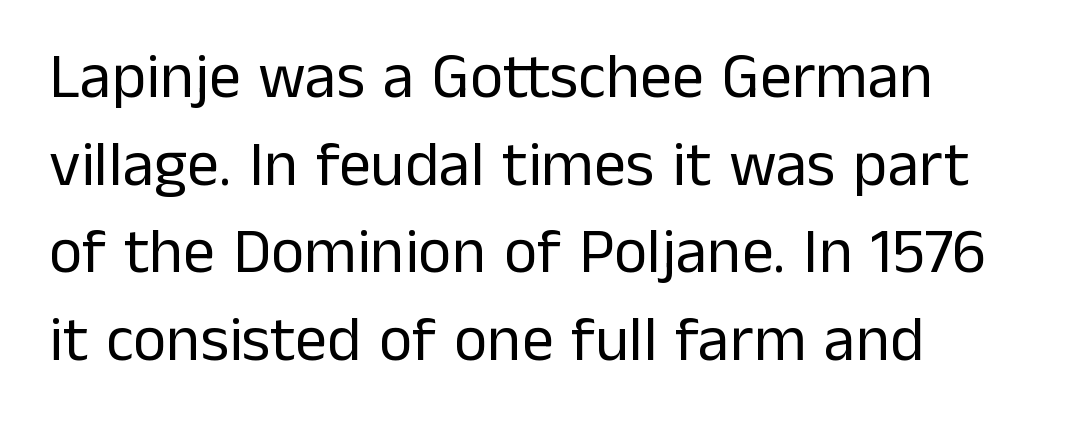
The image shows 64 px regular-weight sans-serif type, upright; set left-aligned, normal line spacing (1.37x), normal letter spacing, not underlined; low stroke contrast and a medium x-height.
